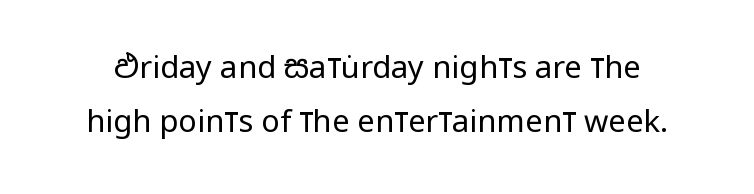
Short note: letters normally spaced. Tall strokes in this sample are plumb rather than angled. Underline: absent. Here the designer chose a conventional face with non-uniform glyph widths.
